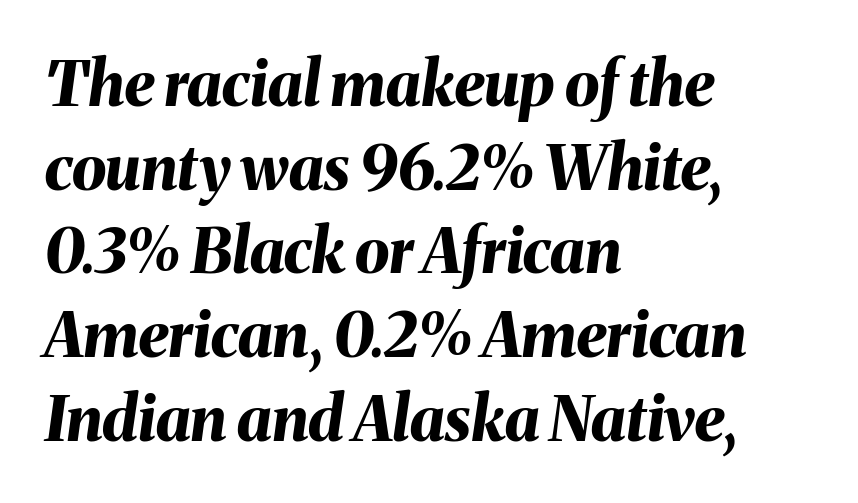
The image shows 62 px bold type, italic (leaning right); set left-aligned, normal line spacing (1.35x), normal letter spacing, not underlined; medium stroke contrast and a medium x-height.
